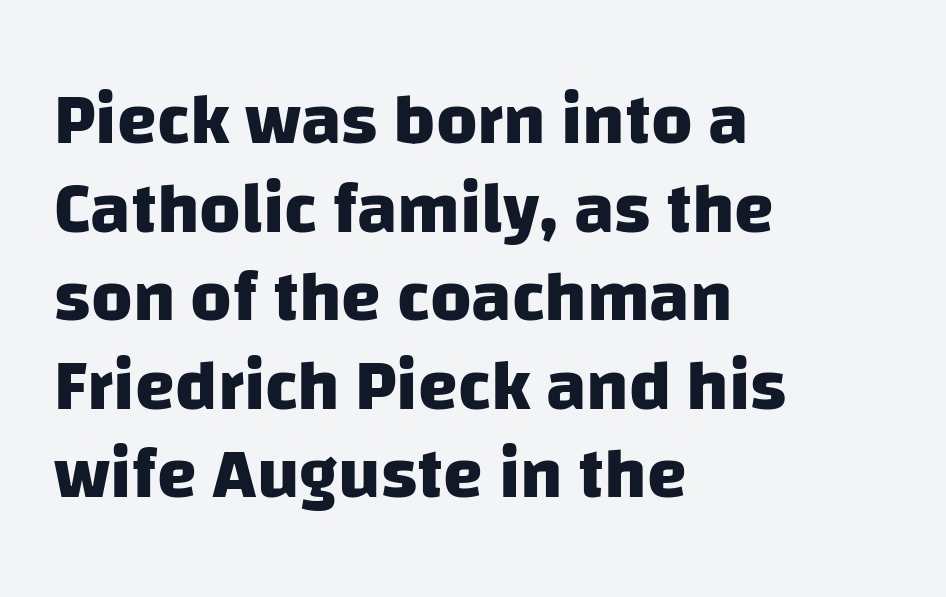
The baseline area is clear. Each line starts at the same left margin while the right side varies. Nope, no serifs anywhere on these letters. The face used here is proportionally spaced, like ordinary book or web type. Typesetter's note: full bold, strokes at maximum text heaviness. No extra tracking has been applied to these lines.
